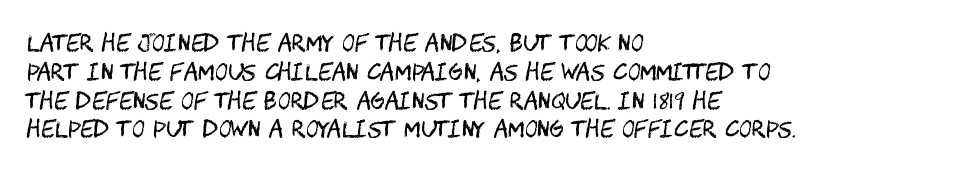
Q: Is the text bold? A: No.
Q: Is the text italic (slanted)? A: No, it is upright.
Q: Is the text underlined? A: No.
Q: How is the paragraph aligned? A: Left-aligned.
Q: Is the spacing between letters normal or unusually wide? A: Normal.
Q: Is the spacing between lines tight, normal or loose? A: Normal.
